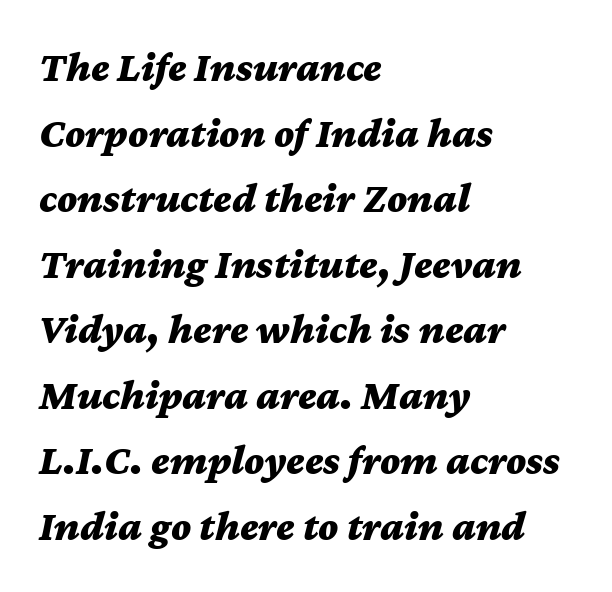
Visually the block forms a straight wall on the left and a jagged coastline on the right. Notice how descenders clear the ascenders below comfortably — that's standard leading. Weight: bold. Unmarked baselines from the first word to the last. The glyphs look as if they've been sheared to an angle. Short note: letters normally spaced.
